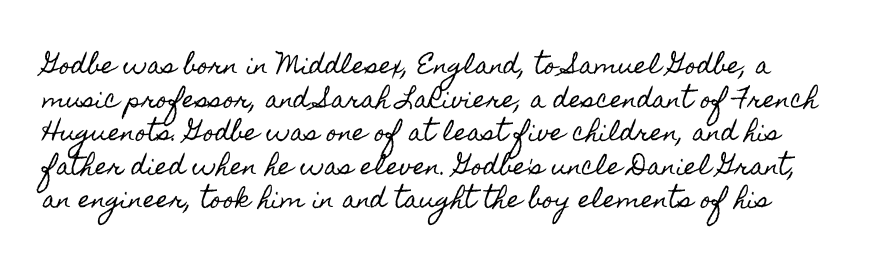
Q: Is the text italic (slanted)? A: Yes.
Q: Is the text underlined? A: No.
Q: Is the spacing between letters normal or unusually wide? A: Normal.
Q: Is the spacing between lines tight, normal or loose? A: Normal.
